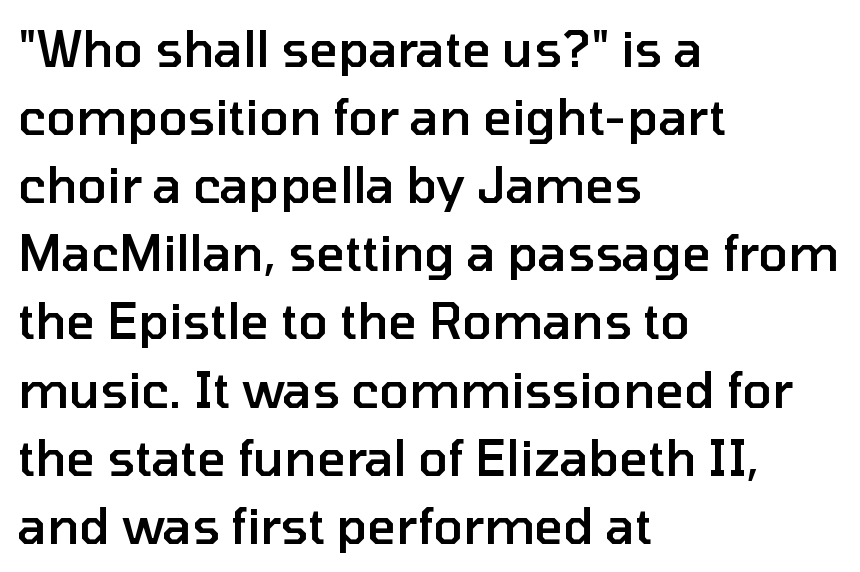
Q: Is the text bold? A: Semi-bold.
Q: Is the text italic (slanted)? A: No, it is upright.
Q: Is the typeface a serif or a sans-serif typeface? A: Sans-serif.
Q: Is the text underlined? A: No.
Q: How is the paragraph aligned? A: Left-aligned.
Q: Is the spacing between letters normal or unusually wide? A: Normal.
Q: Is the spacing between lines tight, normal or loose? A: Normal.
Q: Width (condensed, normal, or wide)? A: Normal.
Q: Stroke contrast? A: Low.
Q: x-height? A: Medium.
Q: Monospaced? A: No.
